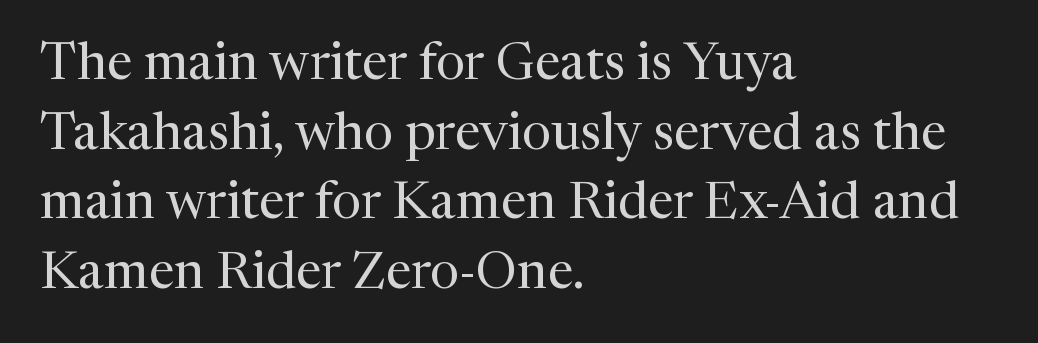
The passage is arranged the way most books set body copy — flush left. Honestly, the row spacing looks completely unremarkable. A clean baseline with only descenders dipping below it. A typesetter would mark this as roman, not italic.
